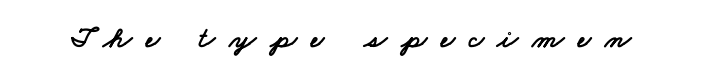
The image shows 30 px wide sans-serif type; set unusually wide letter spacing (+0.46 em), not underlined; low stroke contrast and a small x-height.
